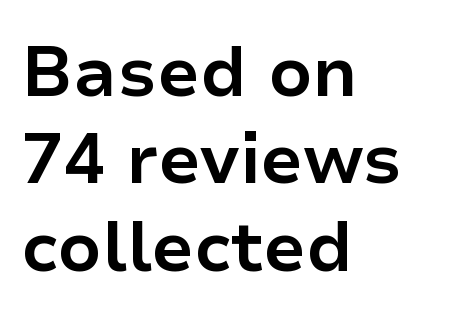
Serifs: no, the terminals of the letterforms are clean. Inter-character spacing is left at the font's built-in metrics. Reading down the column, the eye jumps a familiar distance to each next line. Thick stems and heavy bowls — unmistakably bold.
